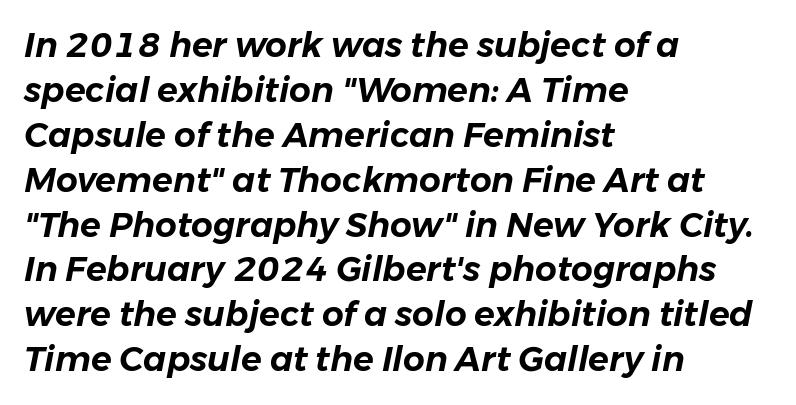
An italicized treatment has been applied to the whole sample. If you drew a ruler down the left edge, every line would touch it. Successive baselines arrive at the customary interval. The face used here is proportionally spaced, like ordinary book or web type.
